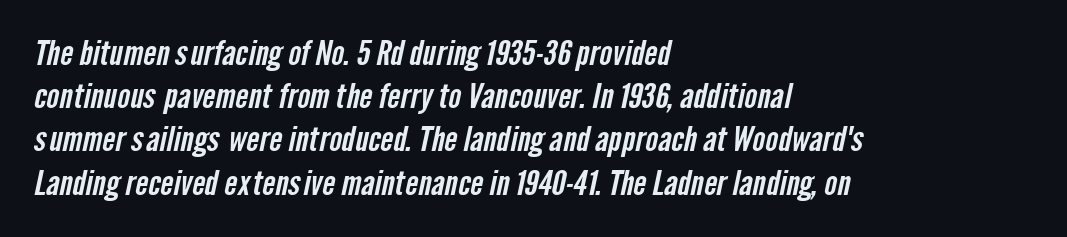
The image shows 34 px condensed sans-serif type; set left-aligned, normal line spacing (1.27x), normal letter spacing, not underlined; low stroke contrast and a medium x-height.
